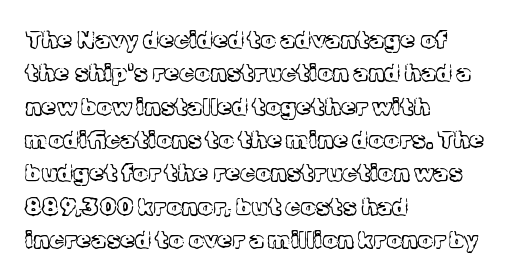
The image shows 24 px text type, upright; set left-aligned, normal line spacing (1.39x), normal letter spacing, not underlined.
